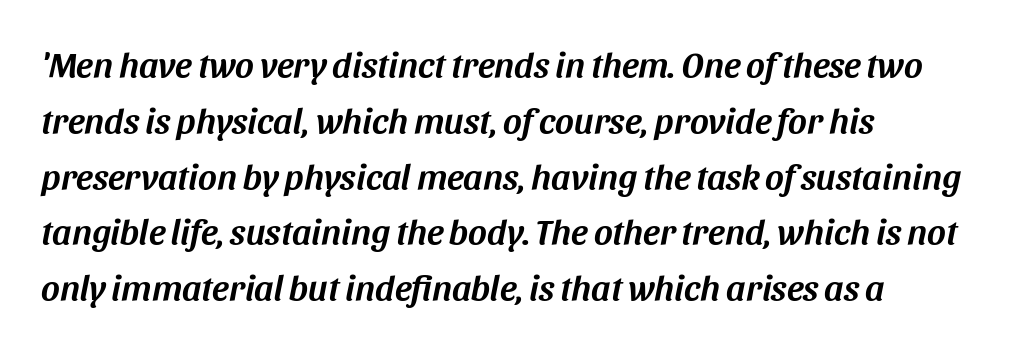
The image shows 36 px text type, italic (leaning right); set left-aligned, normal line spacing (1.55x), normal letter spacing, not underlined; medium stroke contrast and a large x-height.
